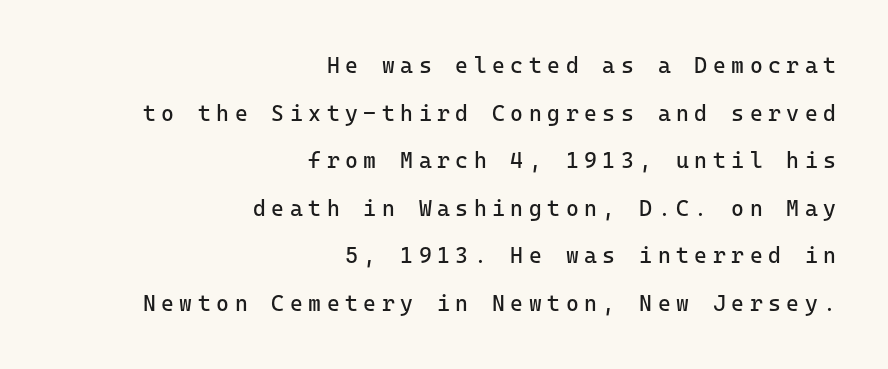
The image shows 22 px text type, upright; set right-aligned, loose line spacing (2.16x), unusually wide letter spacing (+0.25 em), not underlined.
